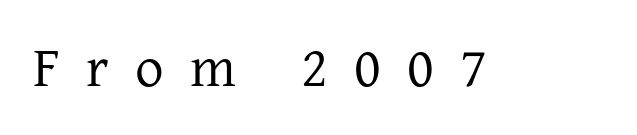
Descenders are the only things crossing below the line. The strokes are not fattened; the text isn't bold. Words appear elongated and porous because spacing is wide. Think of a printed novel: that variable character pitch is what you see here.
